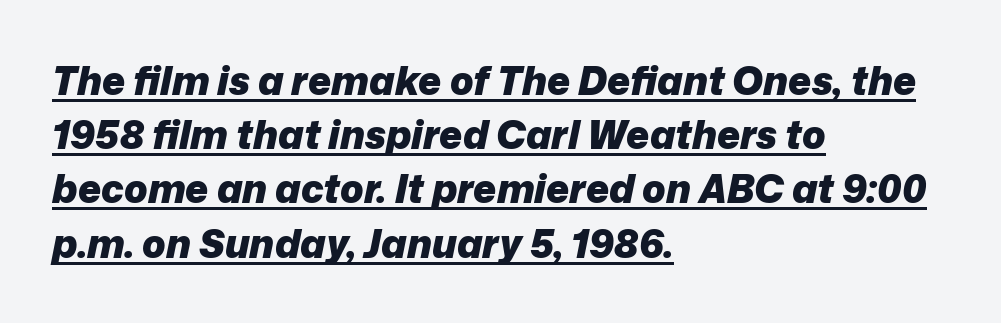
{"italic": "yes", "lean": "right", "slant_degrees": 12, "bold": "yes", "weight": "heavy", "width": "normal", "stroke_contrast": "low", "x_height": "medium", "monospaced": "no", "underline": "yes", "align": "left", "line_spacing": "normal", "line_spacing_ratio": 1.39, "letter_spacing": "normal", "letter_spacing_em": 0.0, "glyph_px": 39}
